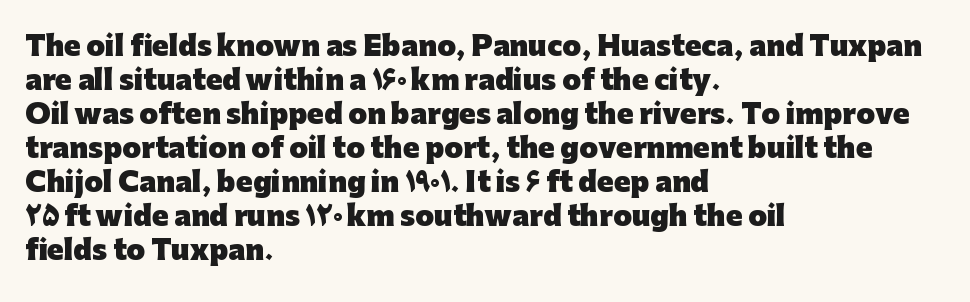
Does the weight exceed regular? Yes, all the way to bold. Short note: letters normally spaced. The space beneath each line is pristine and unruled. The typesetter chose a ragged-right arrangement here. Posture: vertical. The passage shown stacks its lines at a standard gap.
